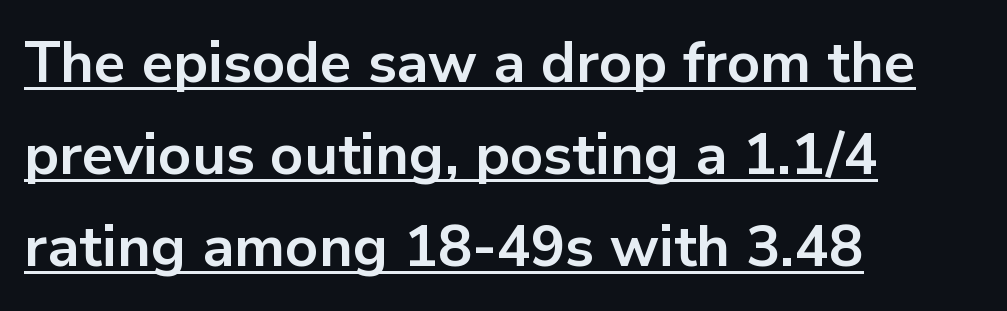
{"serif": "no", "italic": "no", "bold": "yes", "weight": "bold", "width": "normal", "stroke_contrast": "low", "x_height": "medium", "monospaced": "no", "underline": "yes", "align": "left", "line_spacing": "normal", "line_spacing_ratio": 1.61, "letter_spacing": "normal", "letter_spacing_em": 0.0, "glyph_px": 57}
